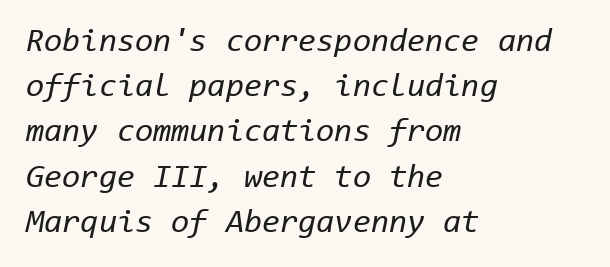
The image shows 33 px regular-weight type, italic (leaning right), monospaced; set left-aligned, normal line spacing (1.37x), normal letter spacing, not underlined; low stroke contrast and a medium x-height.
